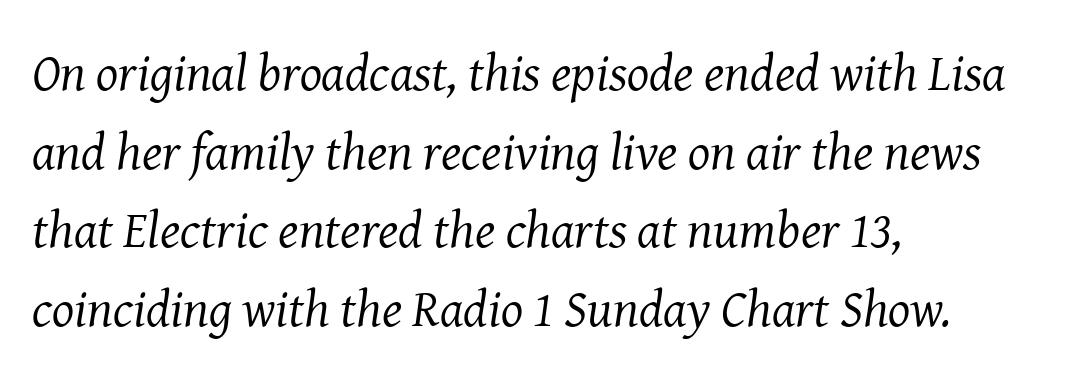
Q: Is the text bold? A: No.
Q: Is the text italic (slanted)? A: Yes, it leans right by about 8 degrees.
Q: Is the typeface a serif or a sans-serif typeface? A: Serif.
Q: Is the text underlined? A: No.
Q: How is the paragraph aligned? A: Left-aligned.
Q: Is the spacing between letters normal or unusually wide? A: Normal.
Q: Is the spacing between lines tight, normal or loose? A: Normal.
Q: Width (condensed, normal, or wide)? A: Normal.
Q: Stroke contrast? A: Medium.
Q: x-height? A: Medium.
Q: Monospaced? A: No.
